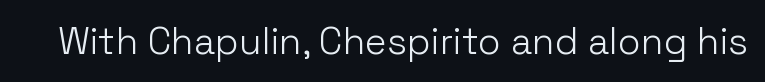
Unmarked baselines from the first word to the last. This is not heavy type; no bold has been used. The font's upright variant was chosen for this text. There is no visible air inserted between adjacent glyphs. These lines are rendered in a variable-pitch font. The characters display no serif detailing; their extremities are plain.
